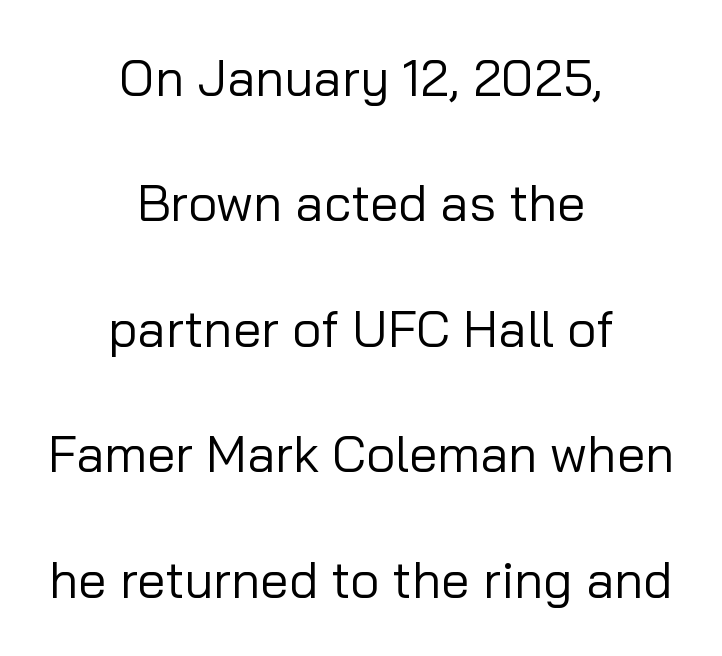
{"serif": "no", "italic": "no", "bold": "no", "weight": "regular", "width": "normal", "stroke_contrast": "low", "x_height": "medium", "monospaced": "no", "underline": "no", "align": "center", "line_spacing": "loose", "line_spacing_ratio": 2.46, "letter_spacing": "normal", "letter_spacing_em": 0.0, "glyph_px": 51}
